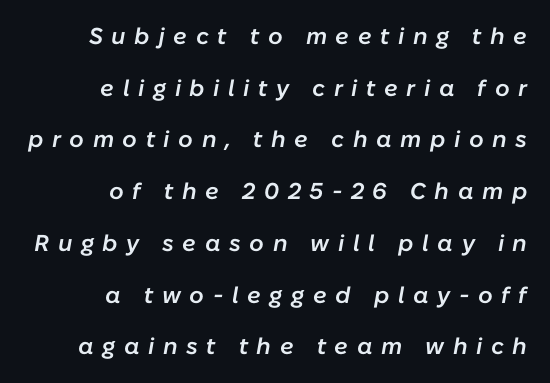
Q: Is the text bold? A: Semi-bold.
Q: Is the text italic (slanted)? A: Yes, it leans right by about 10 degrees.
Q: Is the text underlined? A: No.
Q: How is the paragraph aligned? A: Right-aligned.
Q: Is the spacing between letters normal or unusually wide? A: Unusually wide.
Q: Is the spacing between lines tight, normal or loose? A: Loose.
